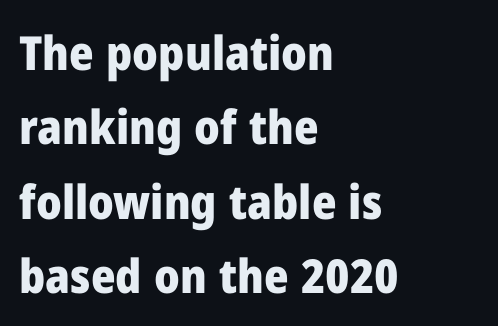
The image shows 47 px heavy sans-serif type, upright; set left-aligned, normal line spacing (1.58x), normal letter spacing, not underlined; low stroke contrast and a medium x-height.
